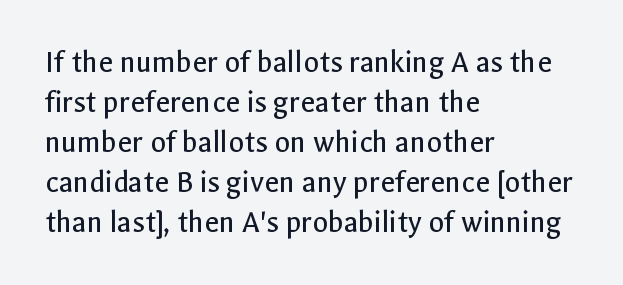
Where is the straight margin? On the left. Is this a fixed-width face? No — the glyphs have proportional, varying widths. The letters look calm and open, with moderate or lighter stems. Any mark beneath the type? The region is blank. Line spacing here is normal. This rendering leaves character spacing at its baseline value.
